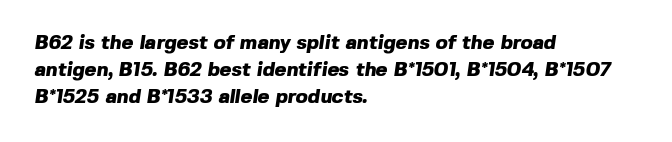
The image shows 20 px bold type; set left-aligned, normal line spacing (1.36x), normal letter spacing, not underlined.
